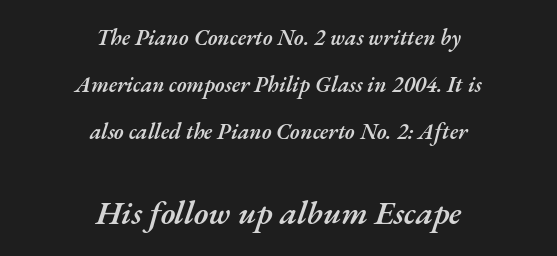
The image shows 33 px semibold type, italic (leaning right); set centered, loose line spacing (2.14x), normal letter spacing, not underlined; the second (bottom) block is 1.5x larger; medium stroke contrast and a small x-height.
